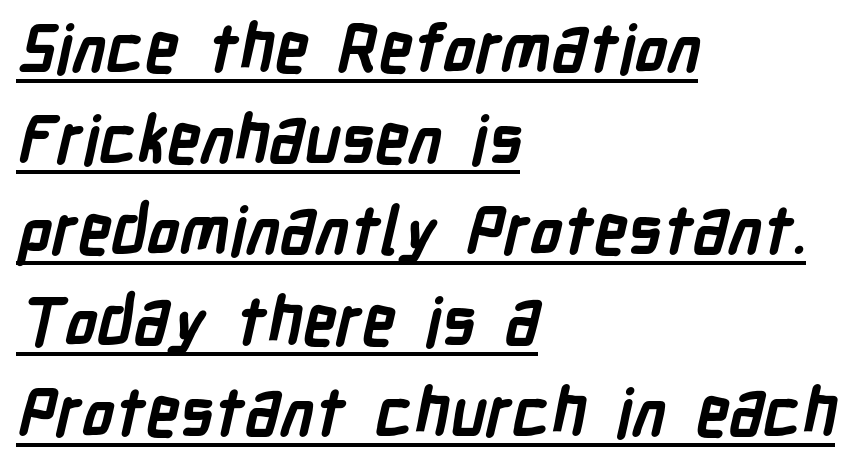
You could call the tracking neutral — neither tight nor loose. These words are printed bold, with thick strokes throughout. Rows of type keep a routine distance in the vertical direction. The text was rendered using a sans face with plain stroke endings. Decoration check: the copy is underlined.
